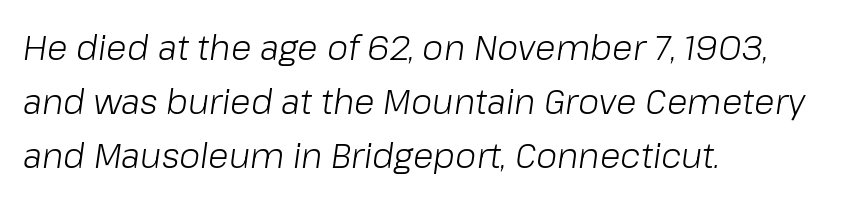
Q: Is the text bold? A: No.
Q: Is the text italic (slanted)? A: Yes, it leans right by about 8 degrees.
Q: Is the text underlined? A: No.
Q: How is the paragraph aligned? A: Left-aligned.
Q: Is the spacing between letters normal or unusually wide? A: Normal.
Q: Is the spacing between lines tight, normal or loose? A: Normal.
Q: Width (condensed, normal, or wide)? A: Normal.
Q: Stroke contrast? A: Low.
Q: x-height? A: Medium.
Q: Monospaced? A: No.
